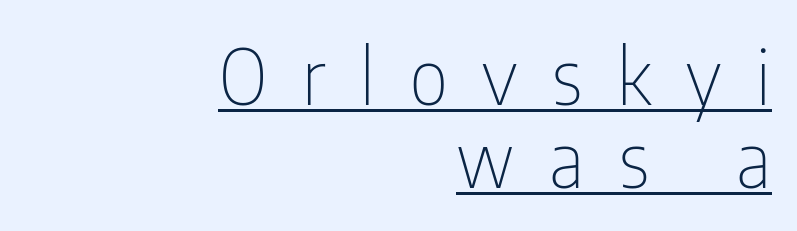
Q: Is the text bold? A: No.
Q: Is the text italic (slanted)? A: No, it is upright.
Q: Is the typeface a serif or a sans-serif typeface? A: Sans-serif.
Q: Is the text underlined? A: Yes.
Q: How is the paragraph aligned? A: Right-aligned.
Q: Is the spacing between letters normal or unusually wide? A: Unusually wide.
Q: Is the spacing between lines tight, normal or loose? A: Tight.
Q: Width (condensed, normal, or wide)? A: Condensed.
Q: Stroke contrast? A: Low.
Q: x-height? A: Medium.
Q: Monospaced? A: No.
